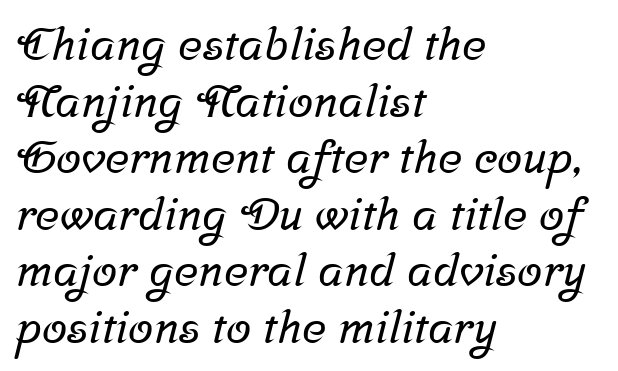
{"width": "normal", "stroke_contrast": "low", "x_height": "medium", "monospaced": "no", "underline": "no", "align": "left", "line_spacing_ratio": 1.23, "letter_spacing": "normal", "letter_spacing_em": 0.0, "glyph_px": 46}
